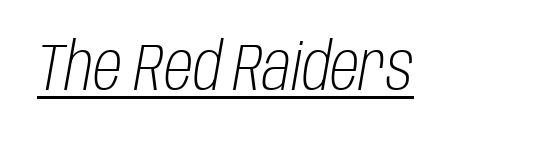
Q: Is the text bold? A: No.
Q: Is the text italic (slanted)? A: Yes, it leans right by about 10 degrees.
Q: Is the text underlined? A: Yes.
Q: Is the spacing between letters normal or unusually wide? A: Normal.
Q: Width (condensed, normal, or wide)? A: Condensed.
Q: Stroke contrast? A: Low.
Q: x-height? A: Large.
Q: Monospaced? A: No.
